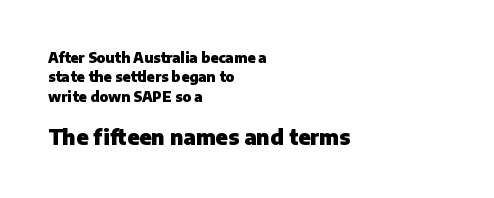
The second block has been scaled up relative to the first. Bold? Absolutely — the strokes are thick and heavy. Casual observation: everything's shoved over to the left. This sample uses plain, unmodified letter spacing. Posture: straight, roman, zero tilt. The rendering uses a moderate line-height, typical for paragraphs.
